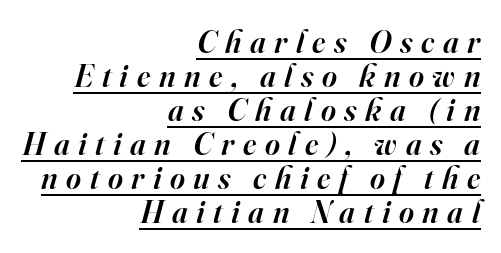
Q: Is the text bold? A: Semi-bold.
Q: Is the text italic (slanted)? A: Yes, it leans right by about 16 degrees.
Q: Is the typeface a serif or a sans-serif typeface? A: Serif.
Q: Is the text underlined? A: Yes.
Q: How is the paragraph aligned? A: Right-aligned.
Q: Is the spacing between letters normal or unusually wide? A: Unusually wide.
Q: Is the spacing between lines tight, normal or loose? A: Tight.
Q: Width (condensed, normal, or wide)? A: Normal.
Q: Stroke contrast? A: High.
Q: x-height? A: Small.
Q: Monospaced? A: No.
